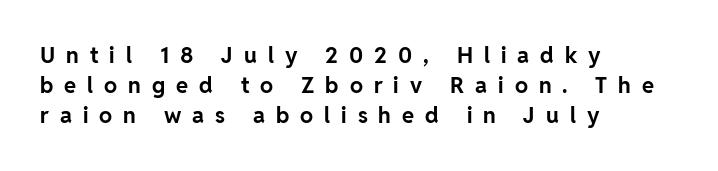
{"italic": "no", "bold": "yes", "underline": "no", "align": "left", "line_spacing": "normal", "line_spacing_ratio": 1.37, "letter_spacing": "wide", "letter_spacing_em": 0.5, "glyph_px": 22}
